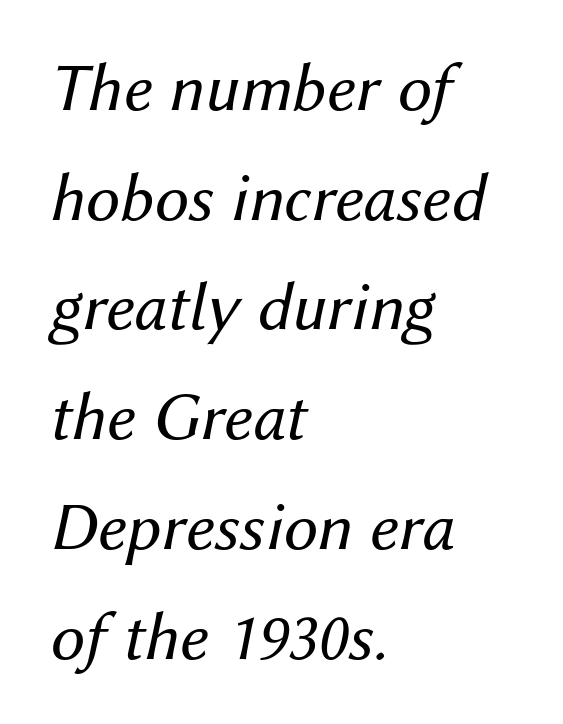
The rendering anchors every line to the left-hand side. Here the designer chose a conventional face with non-uniform glyph widths. Weight class: somewhere from thin through regular. Would a proofreader flag this as italicized? Yes. The baseline area is clear. Characters follow at the spacing the type designer built in.
